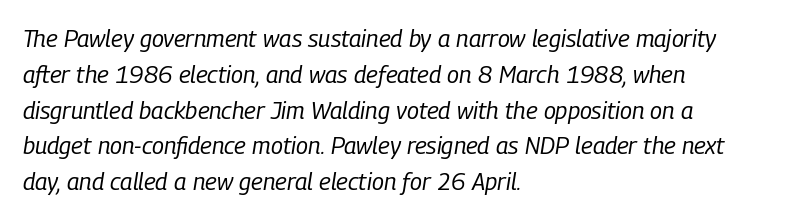
Q: Is the text bold? A: No.
Q: Is the text italic (slanted)? A: Yes, it leans right by about 9 degrees.
Q: Is the text underlined? A: No.
Q: How is the paragraph aligned? A: Left-aligned.
Q: Is the spacing between letters normal or unusually wide? A: Normal.
Q: Is the spacing between lines tight, normal or loose? A: Normal.
